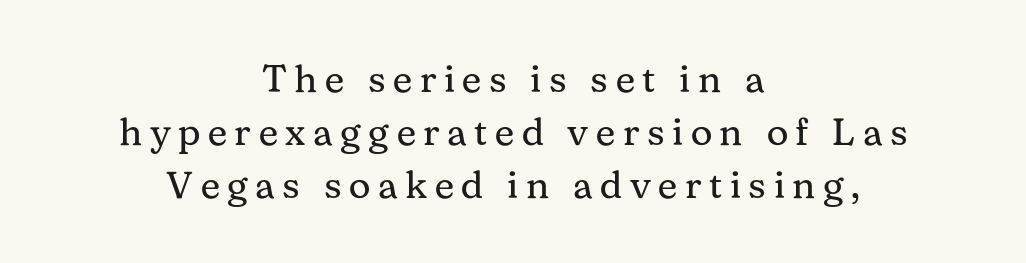
{"serif": "yes", "italic": "no", "bold": "no", "weight": "regular", "width": "normal", "stroke_contrast": "medium", "x_height": "medium", "monospaced": "no", "underline": "no", "align": "center", "line_spacing": "normal", "line_spacing_ratio": 1.4, "letter_spacing": "wide", "letter_spacing_em": 0.2, "glyph_px": 38}
